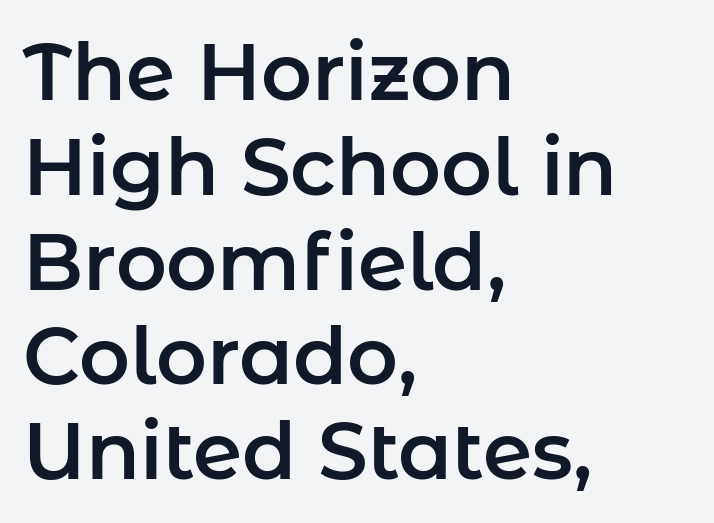
Q: Is the text italic (slanted)? A: No, it is upright.
Q: Is the typeface a serif or a sans-serif typeface? A: Sans-serif.
Q: Is the text underlined? A: No.
Q: How is the paragraph aligned? A: Left-aligned.
Q: Is the spacing between letters normal or unusually wide? A: Normal.
Q: Width (condensed, normal, or wide)? A: Normal.
Q: Stroke contrast? A: Low.
Q: x-height? A: Medium.
Q: Monospaced? A: No.
